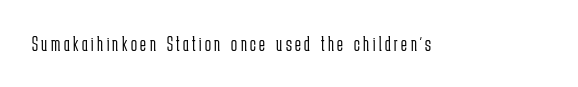
Q: Is the text bold? A: No.
Q: Is the text italic (slanted)? A: No, it is upright.
Q: Is the text underlined? A: No.
